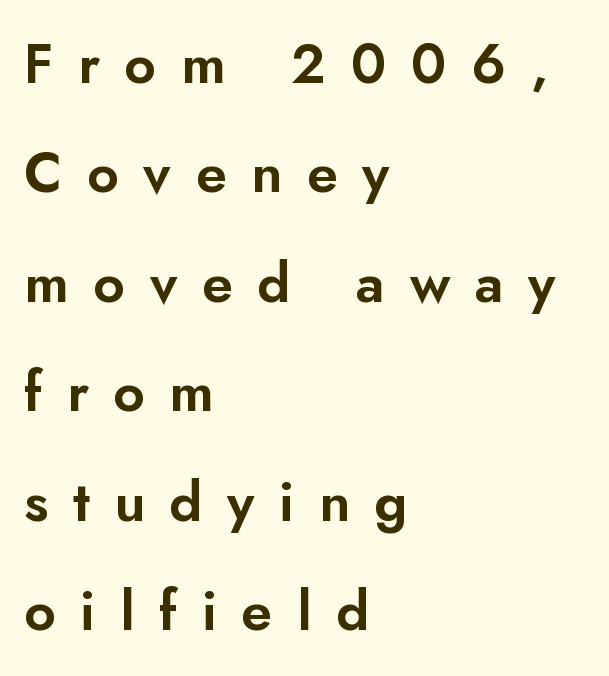
Each new line begins a long way beneath the previous one. Typeset ragged right — the left edge is the straight one. Is there any slant? The stems are plumb. Display-style spreading of the glyphs; the letterfit is very open. The letters advance in unequal steps, a hallmark of proportional type. Lines of text with bare space underneath.
